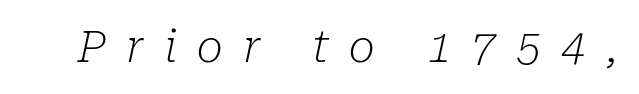
The image shows 44 px light serif type, italic (leaning right); set unusually wide letter spacing (+0.46 em), not underlined; low stroke contrast and a medium x-height.
